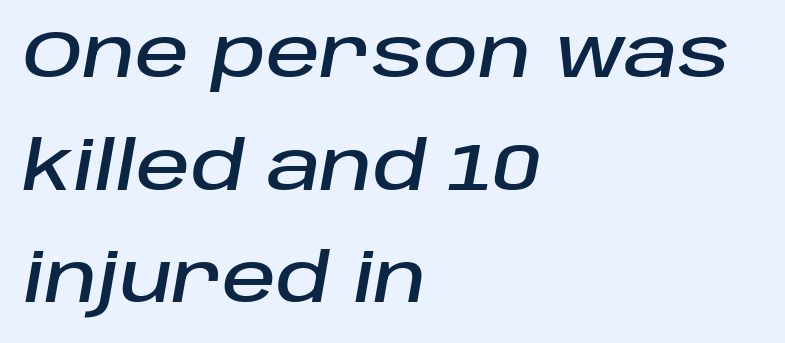
{"italic": "yes", "lean": "right", "slant_degrees": 10, "width": "normal", "stroke_contrast": "low", "x_height": "large", "monospaced": "no", "underline": "no", "align": "left", "line_spacing": "normal", "line_spacing_ratio": 1.68, "letter_spacing": "normal", "letter_spacing_em": 0.0, "glyph_px": 67}
